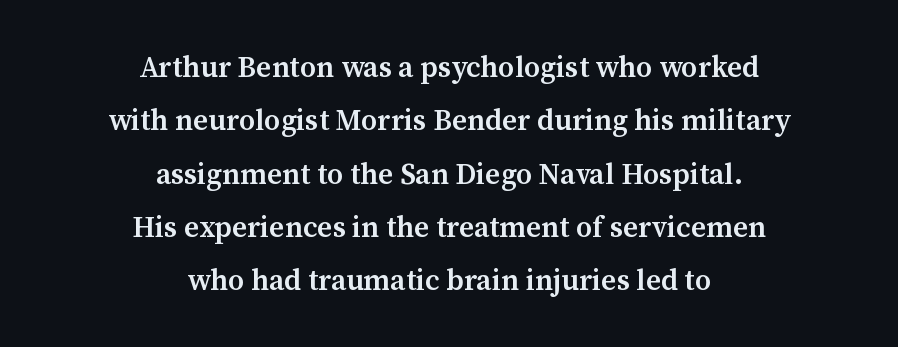
The image shows 29 px semibold serif type, upright; set centered, line spacing 1.84x, normal letter spacing, not underlined; medium stroke contrast and a medium x-height.
